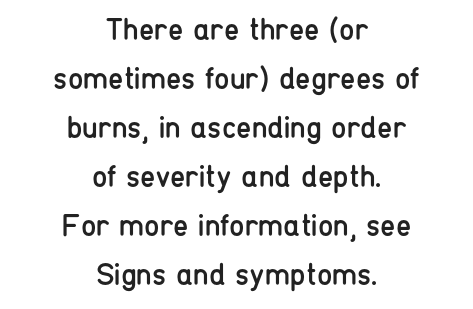
Q: Is the text bold? A: No.
Q: Is the text italic (slanted)? A: No, it is upright.
Q: Is the typeface a serif or a sans-serif typeface? A: Sans-serif.
Q: Is the text underlined? A: No.
Q: How is the paragraph aligned? A: Centered.
Q: Is the spacing between letters normal or unusually wide? A: Normal.
Q: Is the spacing between lines tight, normal or loose? A: Normal.
Q: Width (condensed, normal, or wide)? A: Condensed.
Q: Stroke contrast? A: Low.
Q: x-height? A: Medium.
Q: Monospaced? A: No.
